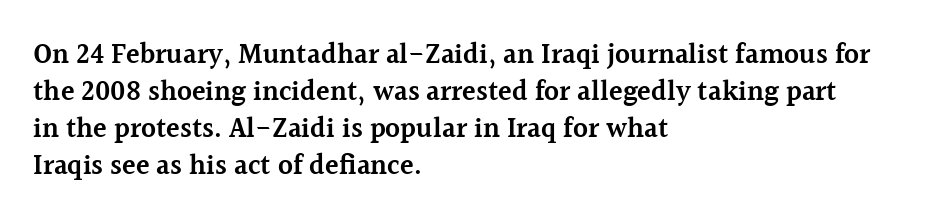
A typesetter would call this leading conventional body-copy spacing. Notice how the stems are strictly vertical — no italics here. The gap between lines stays unmarked. The typeface chosen for these lines features serifs. The rendering uses natural spacing where letterforms have individual widths.
